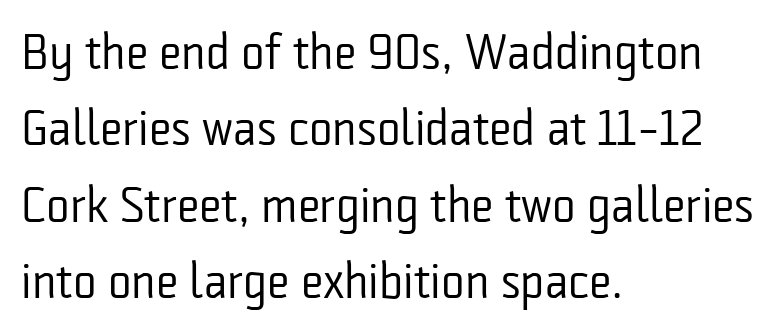
{"serif": "no", "italic": "no", "bold": "no", "weight": "regular", "width": "condensed", "stroke_contrast": "low", "x_height": "medium", "monospaced": "no", "underline": "no", "align": "left", "line_spacing": "normal", "line_spacing_ratio": 1.53, "letter_spacing": "normal", "letter_spacing_em": 0.0, "glyph_px": 50}
